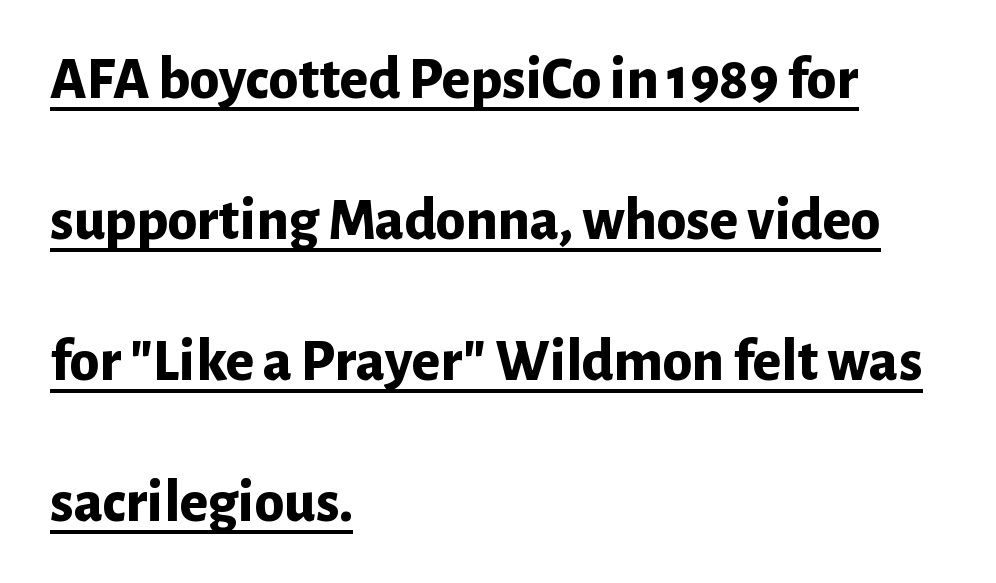
Q: Is the text bold? A: Yes.
Q: Is the text italic (slanted)? A: No, it is upright.
Q: Is the typeface a serif or a sans-serif typeface? A: Sans-serif.
Q: Is the text underlined? A: Yes.
Q: How is the paragraph aligned? A: Left-aligned.
Q: Is the spacing between letters normal or unusually wide? A: Normal.
Q: Is the spacing between lines tight, normal or loose? A: Loose.
Q: Width (condensed, normal, or wide)? A: Normal.
Q: Stroke contrast? A: Low.
Q: x-height? A: Medium.
Q: Monospaced? A: No.
